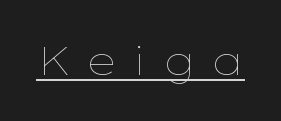
{"italic": "no", "bold": "no", "weight": "thin", "width": "wide", "stroke_contrast": "low", "x_height": "medium", "monospaced": "no", "underline": "yes", "letter_spacing": "wide", "letter_spacing_em": 0.39, "glyph_px": 39}
